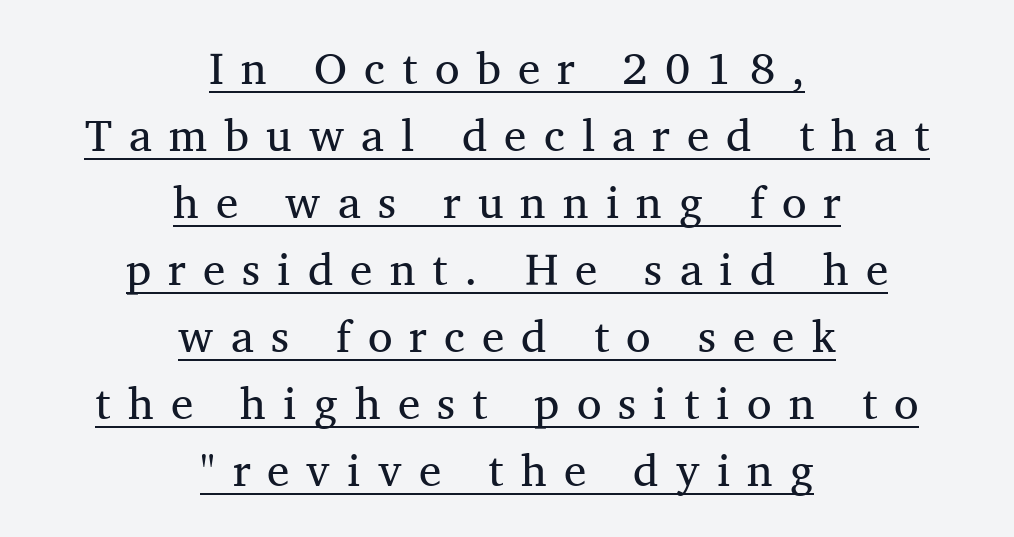
The image shows 45 px regular-weight serif type, upright; set centered, normal line spacing (1.49x), unusually wide letter spacing (+0.38 em), underlined; medium stroke contrast and a medium x-height.
